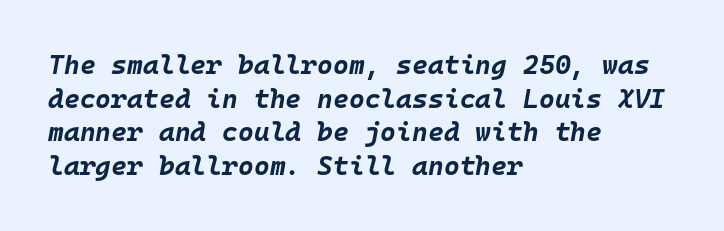
Typesetter's note: full bold, strokes at maximum text heaviness. In terms of letterspacing, this is plain default setting. Normally led — the rows are evenly, conventionally spaced. A student would call this left alignment; a typographer would say flush left, rag right.
